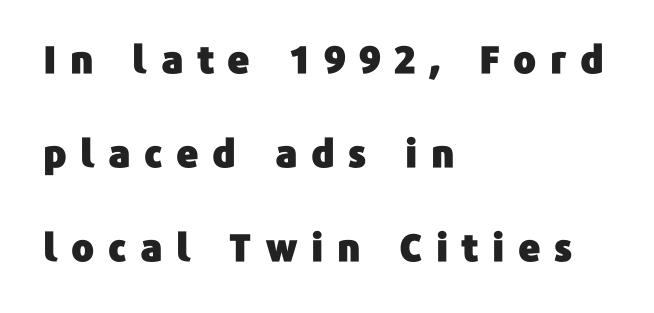
Words float on clear page, feet unadorned. These lines are rendered in a variable-pitch font. Leading is clearly above the norm, producing a sparse column. A student would call this left alignment; a typographer would say flush left, rag right. Students, note that the glyphs here are deliberately spaced far apart. Typographically, this falls in the sans-serif category.
